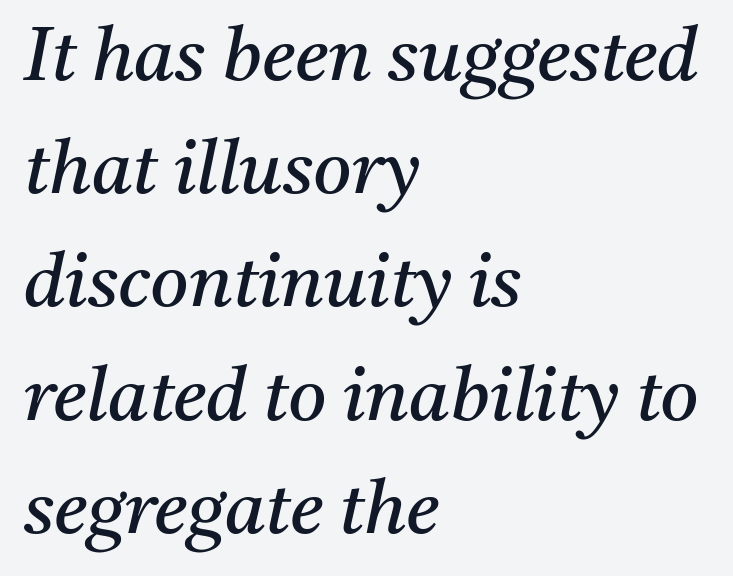
Q: Is the text bold? A: No.
Q: Is the text italic (slanted)? A: Yes, it leans right by about 11 degrees.
Q: Is the typeface a serif or a sans-serif typeface? A: Serif.
Q: Is the text underlined? A: No.
Q: How is the paragraph aligned? A: Left-aligned.
Q: Is the spacing between letters normal or unusually wide? A: Normal.
Q: Is the spacing between lines tight, normal or loose? A: Normal.
Q: Width (condensed, normal, or wide)? A: Normal.
Q: Stroke contrast? A: Medium.
Q: x-height? A: Medium.
Q: Monospaced? A: No.
